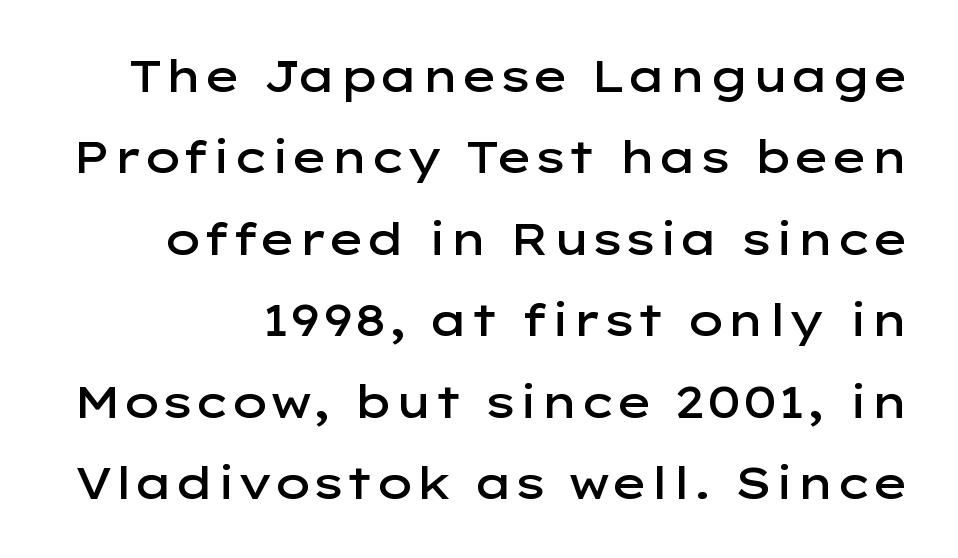
Posture: straight, roman, zero tilt. Character widths vary here, with narrow letters taking less room than wide ones. The letterforms sit shoulder to shoulder at normal distance. A typesetter would label this face a sans. Has an underline been added? It has not. A semibold gives these letters moderate extra thickness, short of bold.
